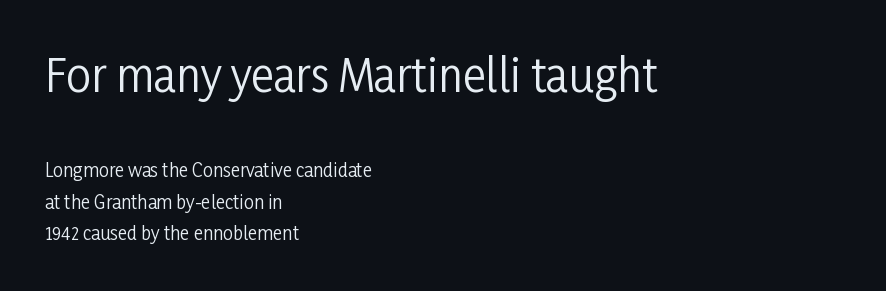
No heavy texture on the line: the type isn't bold. Large over small — that's the arrangement of the two blocks here. Characters follow at the spacing the type designer built in. Line starts are locked; line ends wander. A typesetter would call this proportional, since set widths differ per character.
